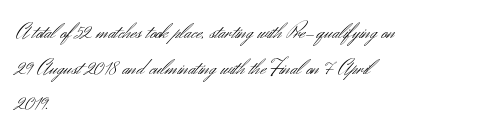
{"bold": "no", "underline": "no", "align": "left", "line_spacing": "normal", "line_spacing_ratio": 1.55, "letter_spacing": "normal", "letter_spacing_em": 0.0, "glyph_px": 23}
